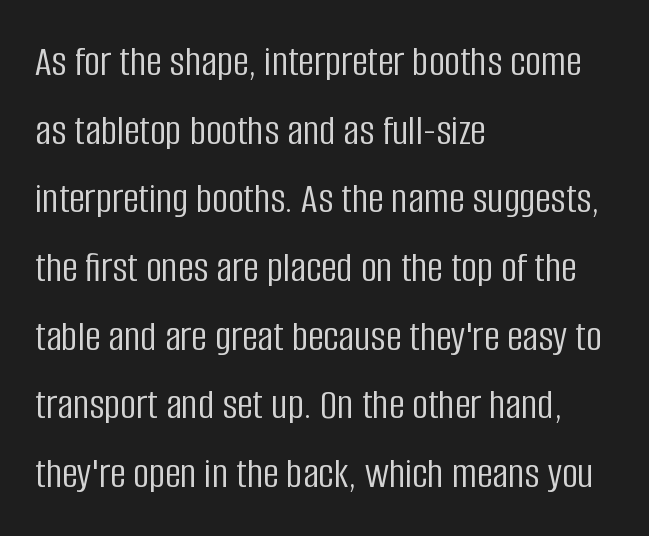
Q: Is the text bold? A: No.
Q: Is the text italic (slanted)? A: No, it is upright.
Q: Is the typeface a serif or a sans-serif typeface? A: Sans-serif.
Q: Is the text underlined? A: No.
Q: How is the paragraph aligned? A: Left-aligned.
Q: Is the spacing between letters normal or unusually wide? A: Normal.
Q: Is the spacing between lines tight, normal or loose? A: Normal.
Q: Width (condensed, normal, or wide)? A: Condensed.
Q: Stroke contrast? A: Low.
Q: x-height? A: Large.
Q: Monospaced? A: No.
